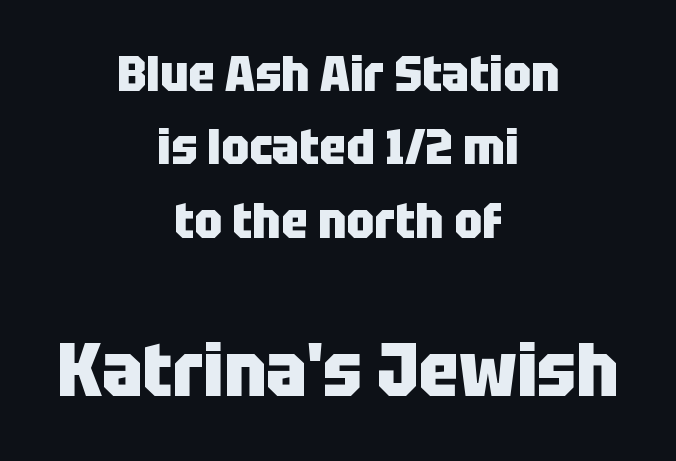
Q: Is the text bold? A: Yes.
Q: Is the text italic (slanted)? A: No, it is upright.
Q: Is the typeface a serif or a sans-serif typeface? A: Sans-serif.
Q: Is the text underlined? A: No.
Q: How is the paragraph aligned? A: Centered.
Q: Is the spacing between letters normal or unusually wide? A: Normal.
Q: Is the spacing between lines tight, normal or loose? A: Normal.
Q: Which block of text is set in a larger size, the first (top) or the second (bottom)? A: The second (bottom) one.
Q: Width (condensed, normal, or wide)? A: Condensed.
Q: Stroke contrast? A: Low.
Q: x-height? A: Large.
Q: Monospaced? A: No.
